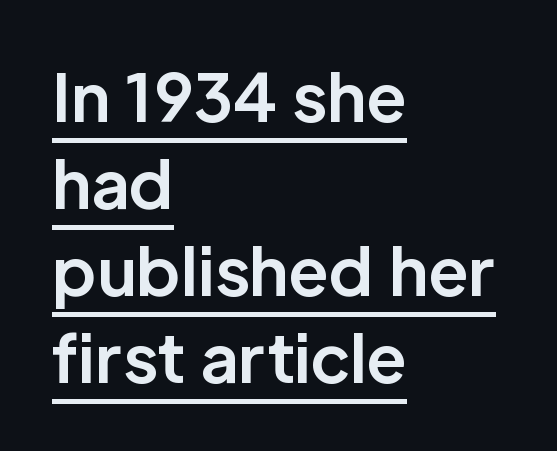
The passage shown is emphatically bold. The type is set solid horizontally, with unmodified tracking. Is this a sans? Yes — the strokes have no serifs. Students, observe: this is what conventionally led text looks like. The typesetter has applied underlining to the passage shown. Upright lettering throughout.
